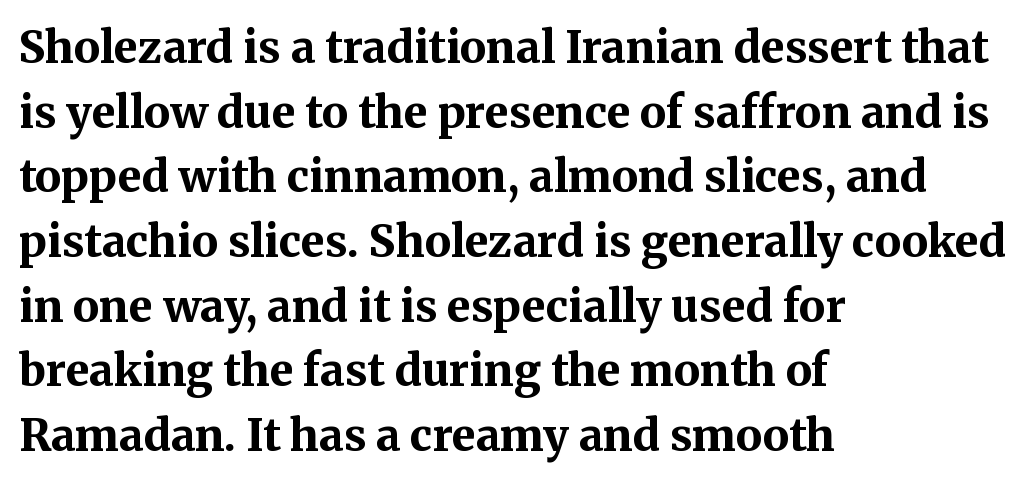
{"serif": "yes", "italic": "no", "bold": "yes", "weight": "bold", "width": "normal", "stroke_contrast": "medium", "x_height": "medium", "monospaced": "no", "underline": "no", "align": "left", "line_spacing": "normal", "line_spacing_ratio": 1.47, "letter_spacing": "normal", "letter_spacing_em": 0.0, "glyph_px": 44}
